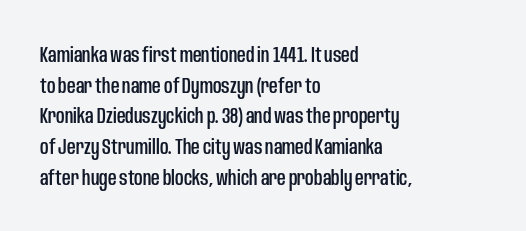
Q: Is the text italic (slanted)? A: No, it is upright.
Q: Is the text underlined? A: No.
Q: How is the paragraph aligned? A: Left-aligned.
Q: Is the spacing between letters normal or unusually wide? A: Normal.
Q: Is the spacing between lines tight, normal or loose? A: Normal.
